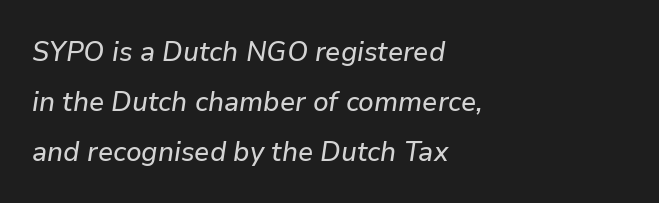
Q: Is the text italic (slanted)? A: Yes, it leans right by about 9 degrees.
Q: Is the text underlined? A: No.
Q: How is the paragraph aligned? A: Left-aligned.
Q: Is the spacing between letters normal or unusually wide? A: Normal.
Q: Width (condensed, normal, or wide)? A: Normal.
Q: Stroke contrast? A: Low.
Q: x-height? A: Medium.
Q: Monospaced? A: No.
